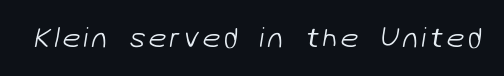
Look at the bottom of the vertical strokes: they stop flat, with no serifs. Do the characters align in a grid? No, the font is proportional. The weight tops out at a normal text grade. Rule under the text: the space is simply empty.
